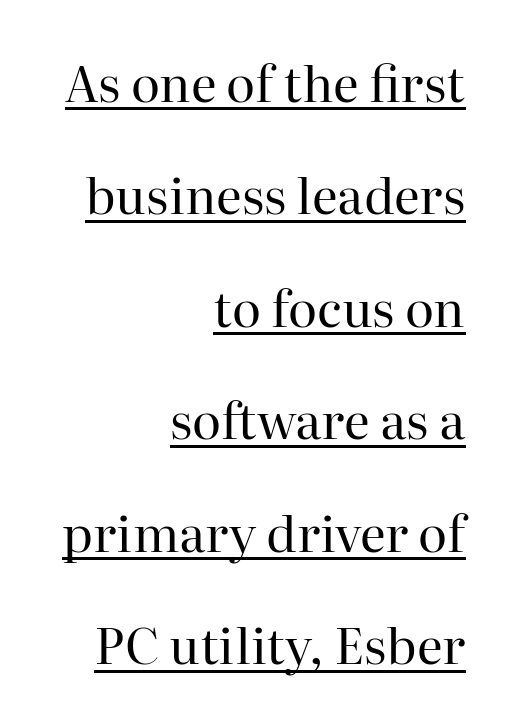
Honestly, the letter spacing is just normal — you wouldn't notice it. Unbolded letterforms with no extra heft. Regarding serifs, this sample has them. Typeset ragged left — the right edge is the straight one.
